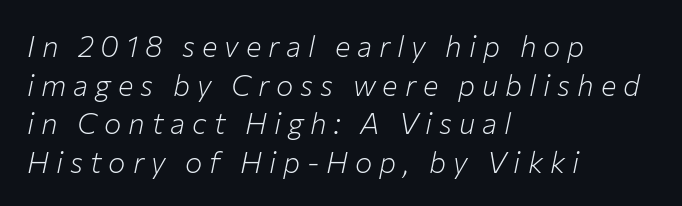
Q: Is the text bold? A: No.
Q: Is the text italic (slanted)? A: Yes, it leans right by about 12 degrees.
Q: Is the text underlined? A: No.
Q: How is the paragraph aligned? A: Left-aligned.
Q: Is the spacing between letters normal or unusually wide? A: Unusually wide.
Q: Is the spacing between lines tight, normal or loose? A: Normal.
Q: Width (condensed, normal, or wide)? A: Normal.
Q: Stroke contrast? A: Low.
Q: x-height? A: Medium.
Q: Monospaced? A: No.
